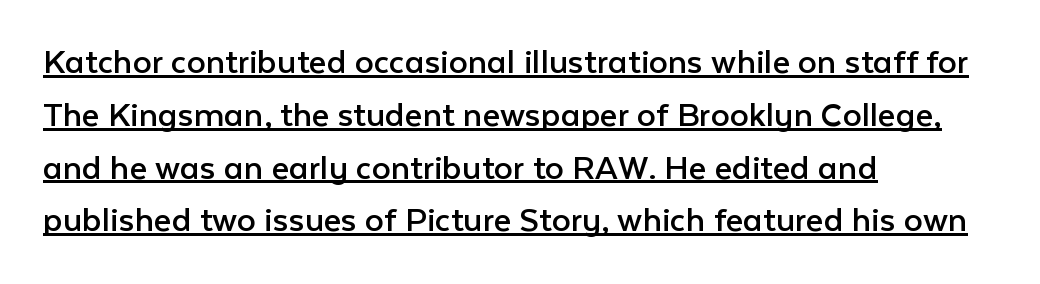
The image shows 38 px regular-weight sans-serif type, upright; set left-aligned, normal line spacing (1.39x), normal letter spacing, underlined; low stroke contrast and a medium x-height.
